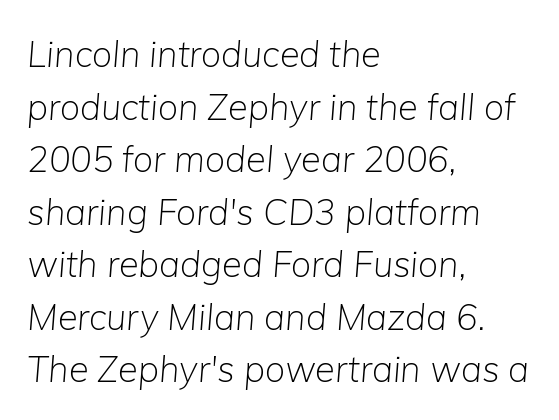
The image shows 36 px light type, italic (leaning right); set left-aligned, normal line spacing (1.46x), normal letter spacing, not underlined; low stroke contrast and a medium x-height.
